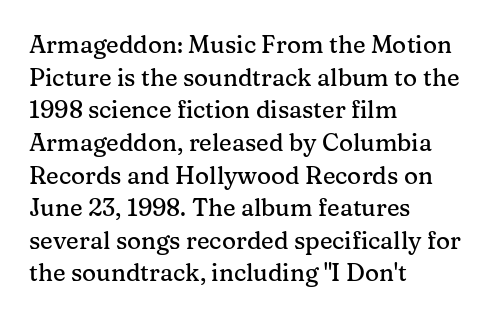
The vertical gap from one line to the next is medium. The rendering keeps characters at their native spacing. The axis of the letterforms is exactly vertical. Bare-footed words on every line. In CSS terms this would be text-align: left.
